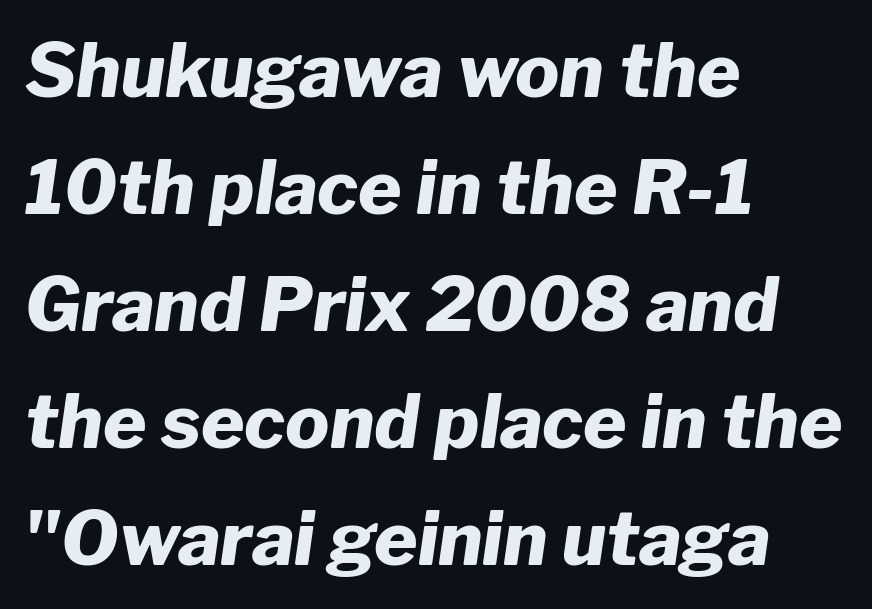
Q: Is the text bold? A: Yes.
Q: Is the text italic (slanted)? A: Yes, it leans right by about 8 degrees.
Q: Is the text underlined? A: No.
Q: How is the paragraph aligned? A: Left-aligned.
Q: Is the spacing between letters normal or unusually wide? A: Normal.
Q: Is the spacing between lines tight, normal or loose? A: Normal.
Q: Width (condensed, normal, or wide)? A: Normal.
Q: Stroke contrast? A: Low.
Q: x-height? A: Medium.
Q: Monospaced? A: No.
